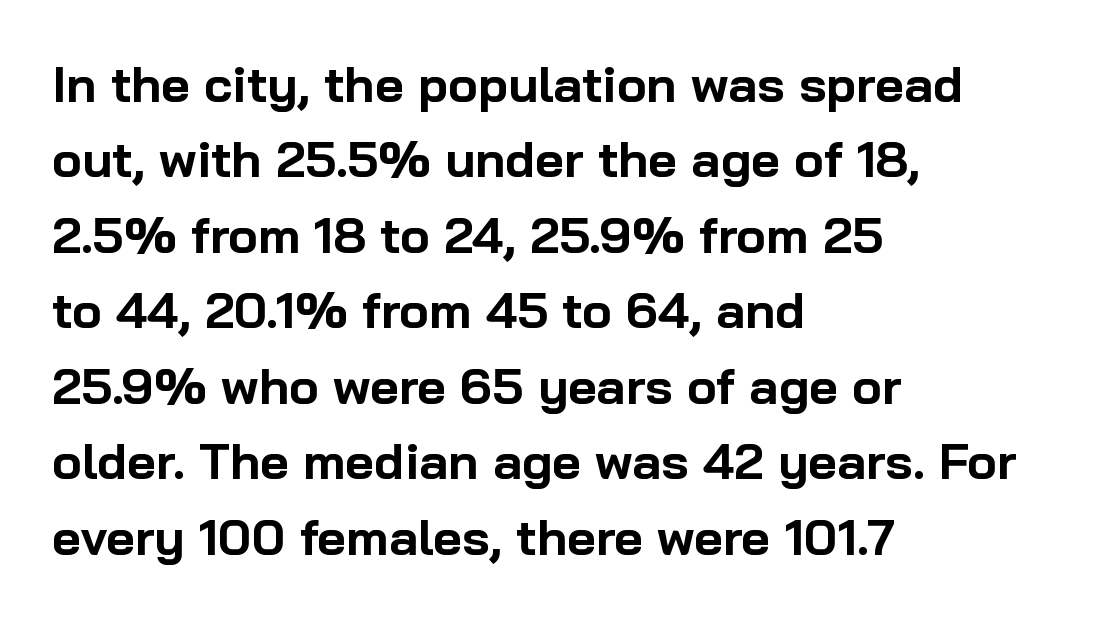
You could not count columns in this text — the font is proportionally spaced. Check where the strokes stop: nothing finishes them off — pure sans. Left-aligned paragraph, ragged on the right. Descenders are the only things crossing below the line. Caption: standard tracking, unaltered.
